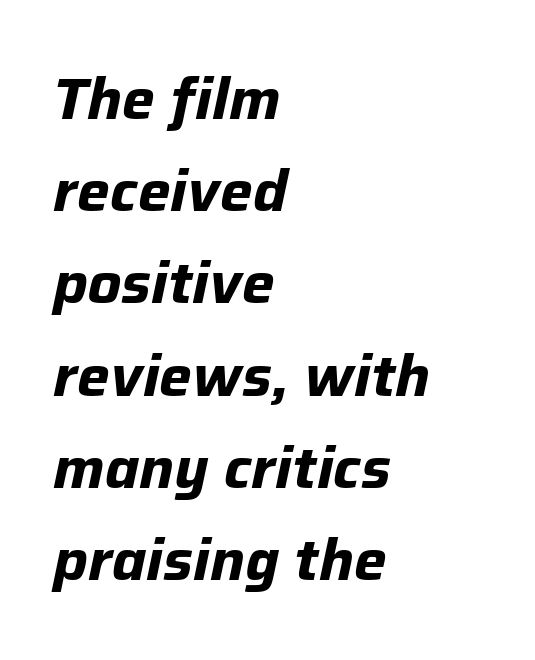
The space beneath each line is pristine and unruled. The type is set solid horizontally, with unmodified tracking. Typographic density is high because the face is bold. The letters are slanted; this is an italic face. Layout note: lines flush left. The rendering uses a moderate line-height, typical for paragraphs.
